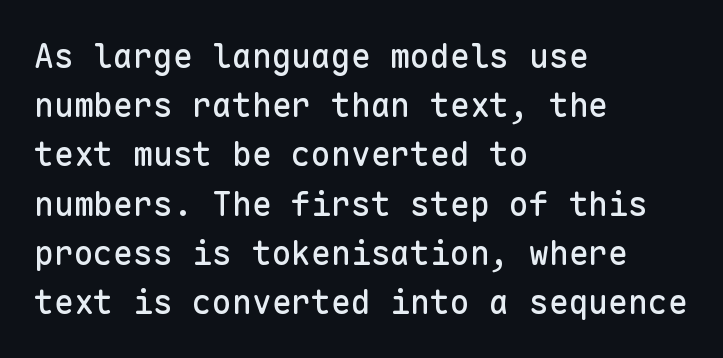
{"serif": "no", "italic": "no", "width": "normal", "stroke_contrast": "low", "x_height": "medium", "monospaced": "yes", "underline": "no", "align": "left", "line_spacing": "normal", "line_spacing_ratio": 1.49, "letter_spacing": "normal", "letter_spacing_em": 0.0, "glyph_px": 33}
